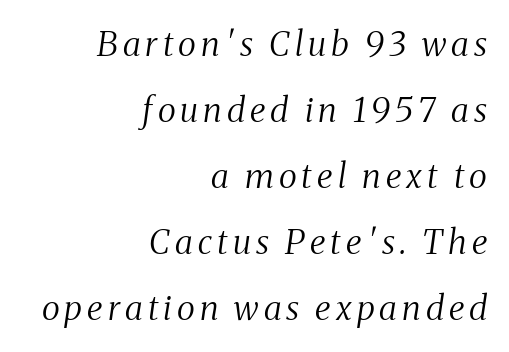
The image shows 34 px regular-weight, condensed serif type, italic (leaning right); set right-aligned, loose line spacing (1.94x), not underlined; medium stroke contrast and a medium x-height.
